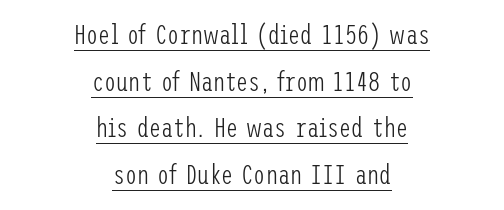
Q: Is the text bold? A: No.
Q: Is the text italic (slanted)? A: No, it is upright.
Q: Is the text underlined? A: Yes.
Q: How is the paragraph aligned? A: Centered.
Q: Is the spacing between letters normal or unusually wide? A: Normal.
